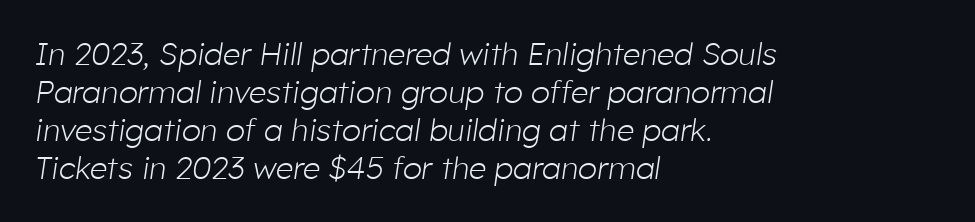
The image shows 31 px light type, italic (leaning right); set left-aligned, line spacing 1.23x, normal letter spacing, not underlined; low stroke contrast and a medium x-height.
